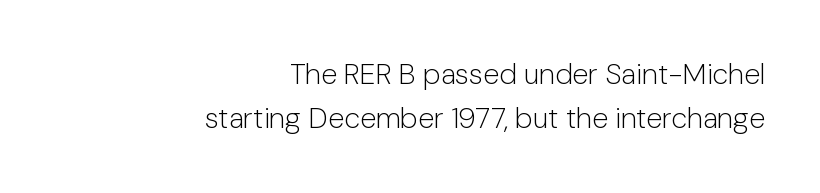
{"serif": "no", "italic": "no", "bold": "no", "weight": "light", "width": "normal", "stroke_contrast": "low", "x_height": "medium", "monospaced": "no", "underline": "no", "align": "right", "line_spacing": "normal", "line_spacing_ratio": 1.52, "letter_spacing": "normal", "letter_spacing_em": 0.0, "glyph_px": 29}
